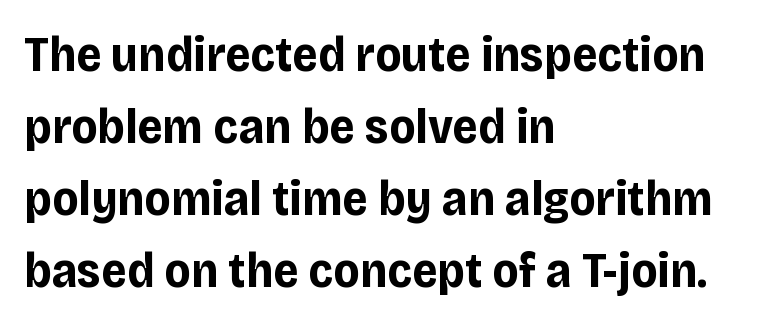
Q: Is the text bold? A: Yes.
Q: Is the text italic (slanted)? A: No, it is upright.
Q: Is the typeface a serif or a sans-serif typeface? A: Sans-serif.
Q: Is the text underlined? A: No.
Q: How is the paragraph aligned? A: Left-aligned.
Q: Is the spacing between letters normal or unusually wide? A: Normal.
Q: Is the spacing between lines tight, normal or loose? A: Normal.
Q: Width (condensed, normal, or wide)? A: Normal.
Q: Stroke contrast? A: Low.
Q: x-height? A: Large.
Q: Monospaced? A: No.
